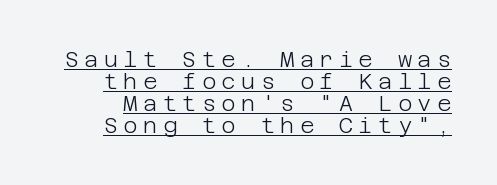
Q: Is the text bold? A: No.
Q: Is the text italic (slanted)? A: No, it is upright.
Q: Is the text underlined? A: Yes.
Q: Is the spacing between letters normal or unusually wide? A: Unusually wide.
Q: Is the spacing between lines tight, normal or loose? A: Tight.
